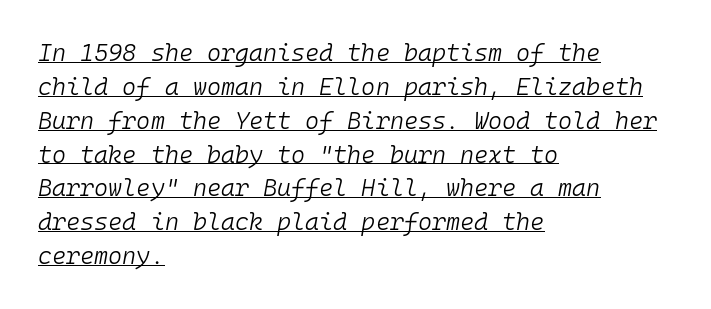
The image shows 24 px text type, italic (leaning right); set left-aligned, normal line spacing (1.41x), normal letter spacing, underlined.
